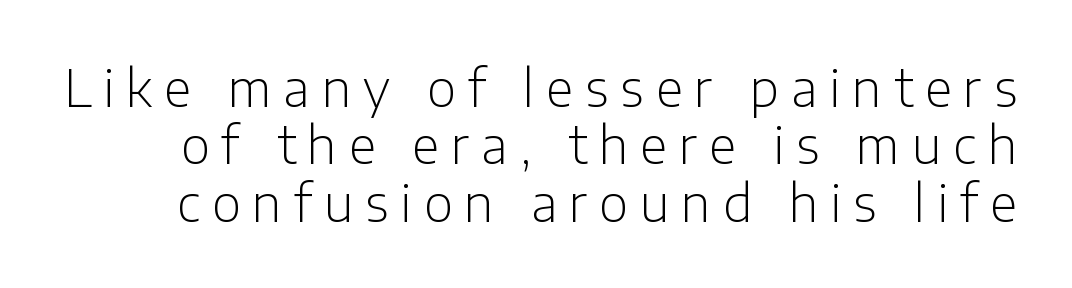
The specimen omits any rule beneath the text block's lines. This sample has the flowing, uneven cadence of proportional lettering. Posture: straight, roman, zero tilt. This is not heavy type; no bold has been used.
